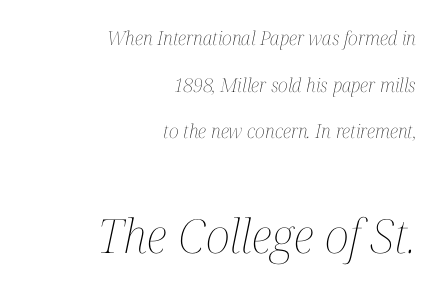
The image shows 47 px thin, condensed type, italic (leaning right); set right-aligned, loose line spacing (2.46x), normal letter spacing, not underlined; the second (bottom) block is 2.47x larger; medium stroke contrast and a medium x-height.
